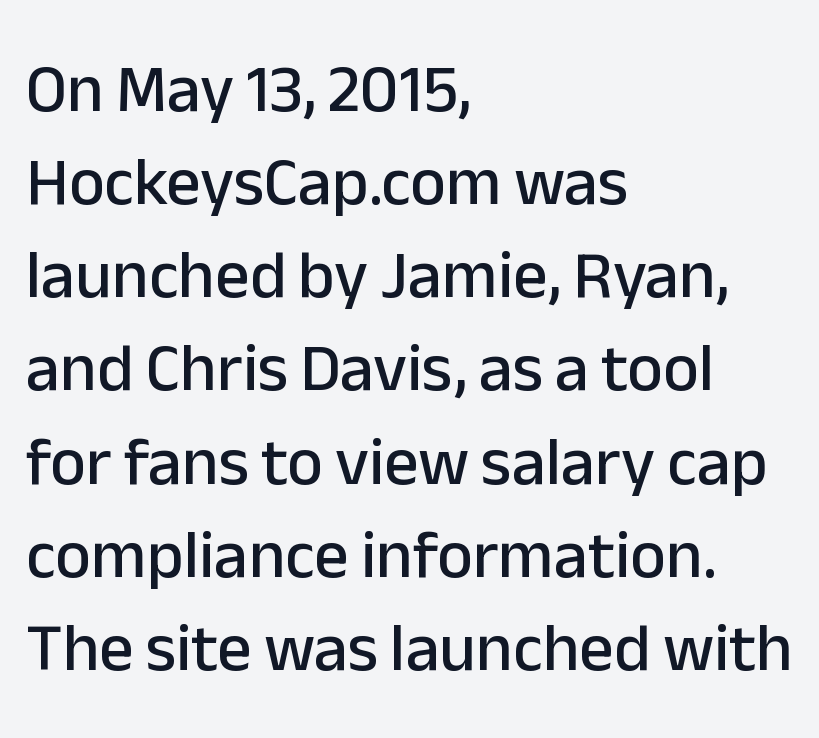
{"serif": "no", "italic": "no", "width": "normal", "stroke_contrast": "low", "x_height": "medium", "monospaced": "no", "underline": "no", "align": "left", "line_spacing": "normal", "line_spacing_ratio": 1.37, "letter_spacing": "normal", "letter_spacing_em": 0.0, "glyph_px": 68}
